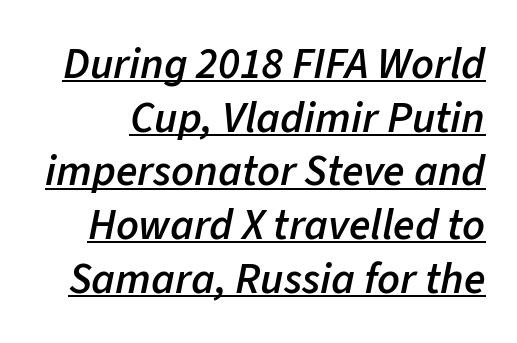
The image shows 44 px semibold type, italic (leaning right); set line spacing 1.22x, normal letter spacing, underlined; low stroke contrast and a medium x-height.
